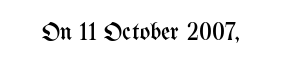
The rendering keeps characters at their native spacing. The font sits on the lighter half of the weight spectrum, regular included. Quick note: underline off. Is there any slant? The stems are plumb.
